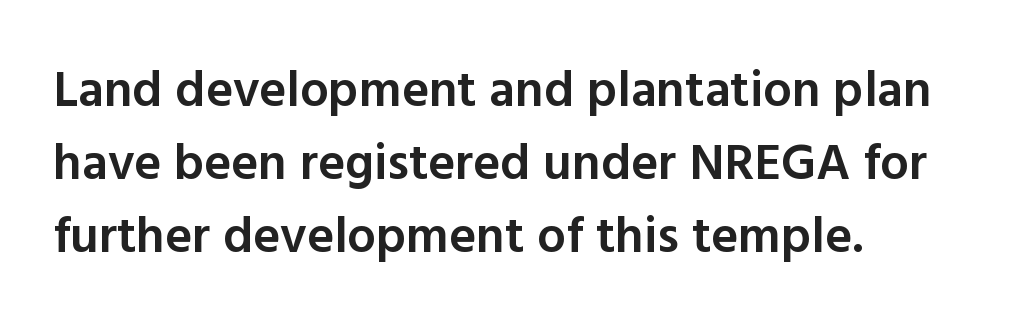
Spacing verdict: proportional, widths tailored to each character. The typesetting leans somewhat heavy: a semibold. Are there feet on the stems? There aren't — it's a sans. Letter spacing: default.
